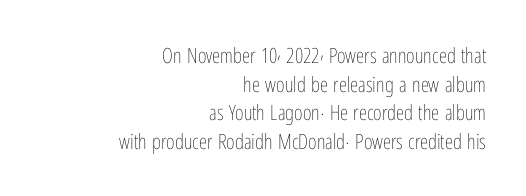
The image shows 21 px text type, upright; set right-aligned, normal line spacing (1.36x), normal letter spacing, not underlined.
